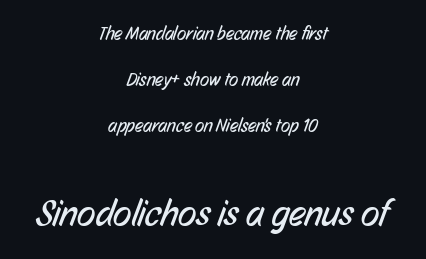
The image shows 38 px regular-weight, condensed sans-serif type; set centered, loose line spacing (2.42x), normal letter spacing, not underlined; the second (bottom) block is 2.0x larger; low stroke contrast and a medium x-height.
